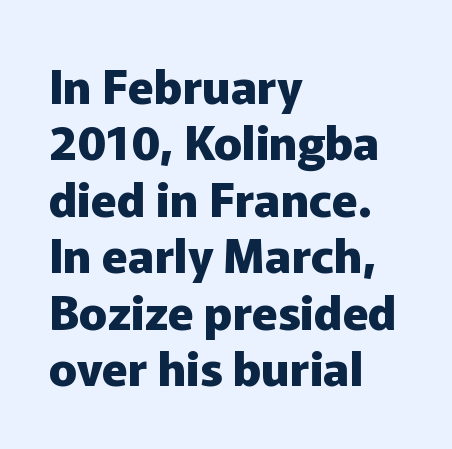
The sample has been set heavy, in full bold. Note the varied advance widths — an 'i' is clearly narrower than an 'm'. The lettering holds an erect, upright posture throughout. Only glyphs here, with clear space below each row. Compared with typical body copy, the letter spacing here is the same.
